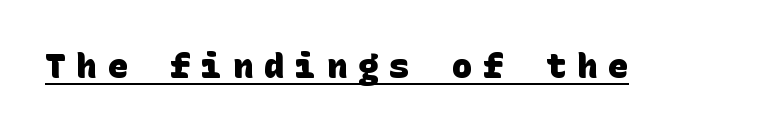
Q: Is the text bold? A: Yes.
Q: Is the typeface a serif or a sans-serif typeface? A: Sans-serif.
Q: Is the text underlined? A: Yes.
Q: Is the spacing between letters normal or unusually wide? A: Unusually wide.
Q: Width (condensed, normal, or wide)? A: Normal.
Q: Stroke contrast? A: Low.
Q: x-height? A: Large.
